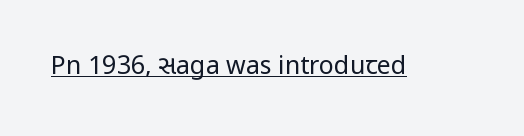
The image shows 25 px text type, upright; set normal letter spacing, underlined.
